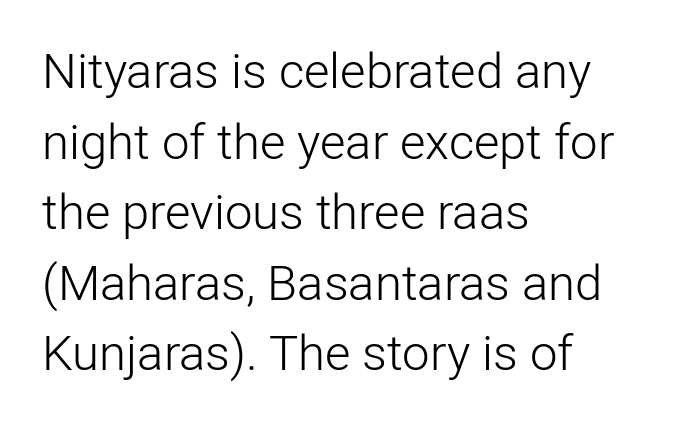
Q: Is the text bold? A: No.
Q: Is the text italic (slanted)? A: No, it is upright.
Q: Is the typeface a serif or a sans-serif typeface? A: Sans-serif.
Q: Is the text underlined? A: No.
Q: How is the paragraph aligned? A: Left-aligned.
Q: Is the spacing between letters normal or unusually wide? A: Normal.
Q: Is the spacing between lines tight, normal or loose? A: Normal.
Q: Width (condensed, normal, or wide)? A: Normal.
Q: Stroke contrast? A: Low.
Q: x-height? A: Medium.
Q: Monospaced? A: No.
